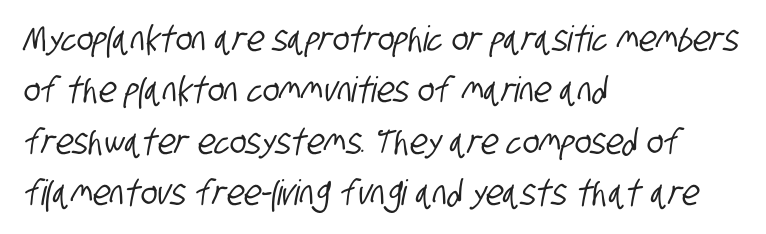
Q: Is the typeface a serif or a sans-serif typeface? A: Sans-serif.
Q: Is the text underlined? A: No.
Q: How is the paragraph aligned? A: Left-aligned.
Q: Is the spacing between letters normal or unusually wide? A: Normal.
Q: Is the spacing between lines tight, normal or loose? A: Normal.
Q: Width (condensed, normal, or wide)? A: Condensed.
Q: Stroke contrast? A: Low.
Q: x-height? A: Large.
Q: Monospaced? A: No.
